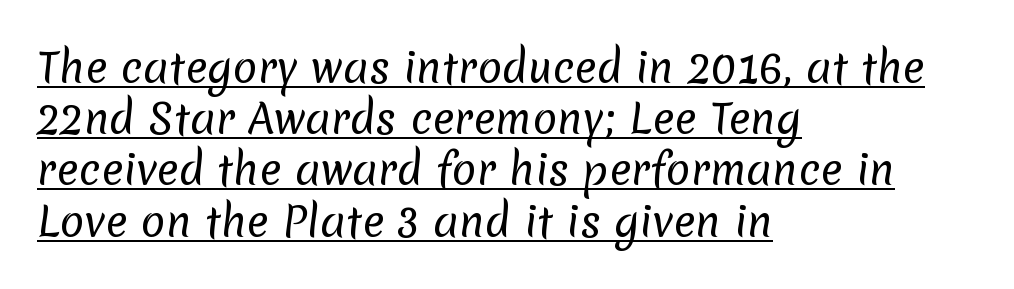
{"serif": "no", "bold": "no", "weight": "regular", "width": "normal", "stroke_contrast": "low", "x_height": "medium", "monospaced": "no", "underline": "yes", "align": "left", "line_spacing": "normal", "line_spacing_ratio": 1.25, "letter_spacing": "normal", "letter_spacing_em": 0.0, "glyph_px": 41}
